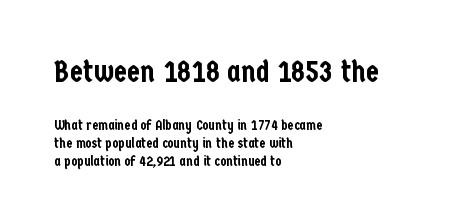
Serifs: no, the terminals of the letterforms are clean. The axis of the letterforms is exactly vertical. Type without underlining. The block sitting higher on the canvas is the one with enlarged characters. The setting favours the left margin, as ordinary paragraphs usually do. This sample has the flowing, uneven cadence of proportional lettering.
